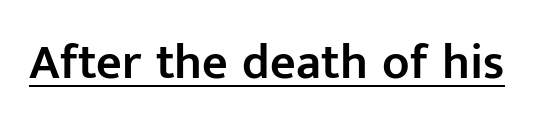
{"serif": "no", "italic": "no", "bold": "semi", "weight": "semibold", "width": "normal", "stroke_contrast": "low", "x_height": "medium", "monospaced": "no", "underline": "yes", "letter_spacing": "normal", "letter_spacing_em": 0.0, "glyph_px": 50}
